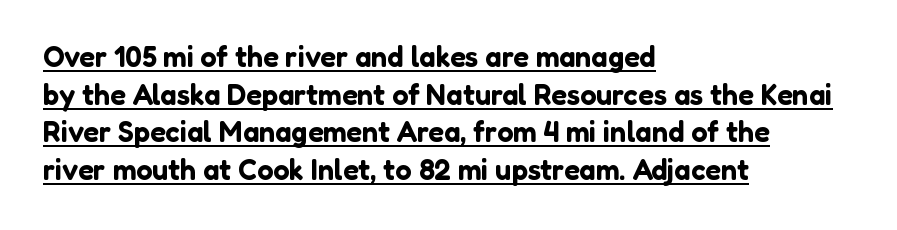
The image shows 29 px sans-serif type, upright; set left-aligned, normal line spacing (1.3x), normal letter spacing, underlined; low stroke contrast and a medium x-height.
